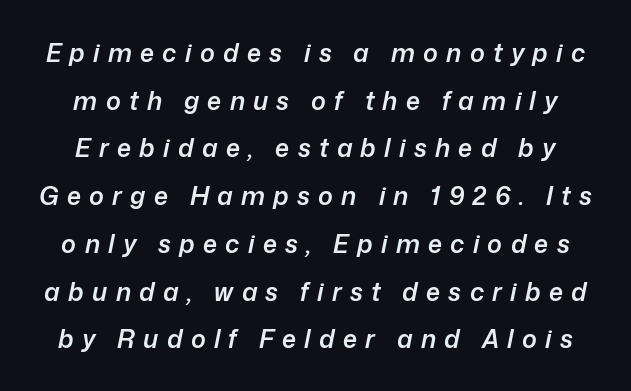
The image shows 25 px text type, italic (leaning right); set loose line spacing (1.91x), unusually wide letter spacing (+0.33 em), not underlined.
